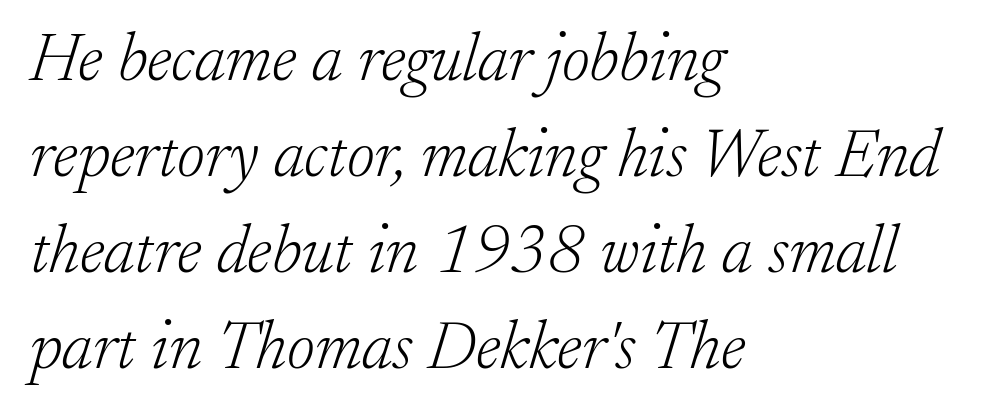
{"serif": "yes", "italic": "yes", "lean": "right", "slant_degrees": 17, "bold": "no", "weight": "light", "width": "normal", "stroke_contrast": "low", "x_height": "small", "monospaced": "no", "underline": "no", "align": "left", "line_spacing": "normal", "line_spacing_ratio": 1.41, "letter_spacing": "normal", "letter_spacing_em": 0.0, "glyph_px": 68}
